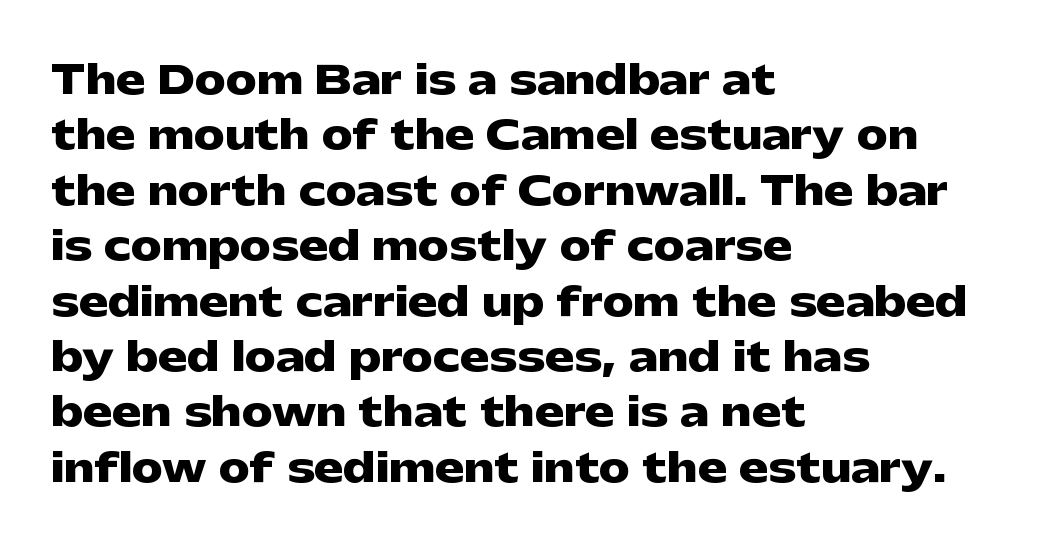
Q: Is the text bold? A: Yes.
Q: Is the text italic (slanted)? A: No, it is upright.
Q: Is the typeface a serif or a sans-serif typeface? A: Sans-serif.
Q: Is the text underlined? A: No.
Q: How is the paragraph aligned? A: Left-aligned.
Q: Is the spacing between letters normal or unusually wide? A: Normal.
Q: Is the spacing between lines tight, normal or loose? A: Normal.
Q: Width (condensed, normal, or wide)? A: Wide.
Q: Stroke contrast? A: Low.
Q: x-height? A: Medium.
Q: Monospaced? A: No.
